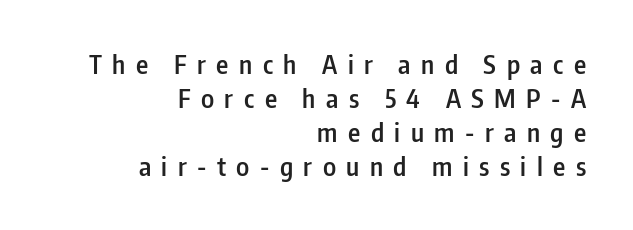
The image shows 26 px text type, upright; set right-aligned, normal line spacing (1.31x), unusually wide letter spacing (+0.4 em), not underlined.
